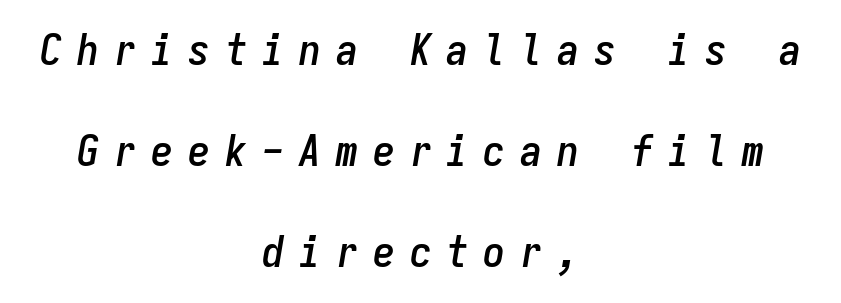
Glance below the letters and you will spot only blank space. Vertical spacing — loose. Note the uniform advance width — an 'i' takes as much space as an 'm'. A typesetter would mark this as italic.
